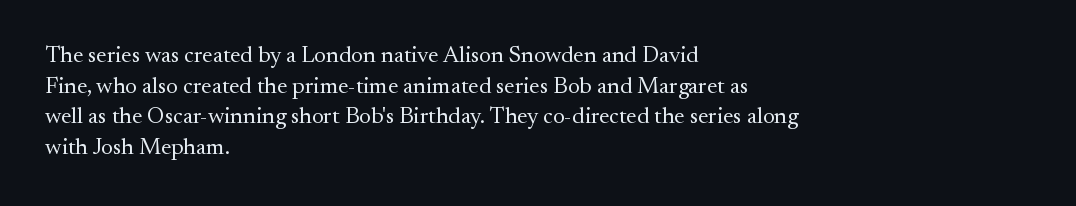
Q: Is the text bold? A: No.
Q: Is the text italic (slanted)? A: No, it is upright.
Q: Is the text underlined? A: No.
Q: How is the paragraph aligned? A: Left-aligned.
Q: Is the spacing between letters normal or unusually wide? A: Normal.
Q: Is the spacing between lines tight, normal or loose? A: Normal.
